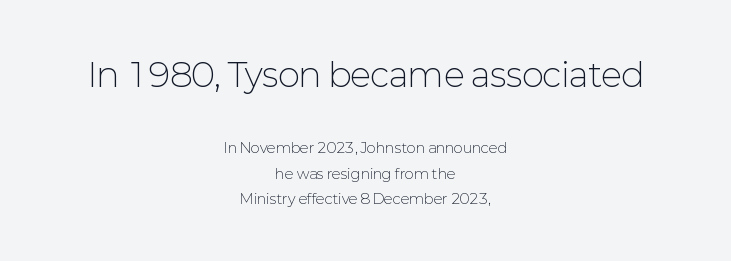
The image shows 33 px light sans-serif type, upright; set centered, line spacing 1.79x, normal letter spacing, not underlined; the first (top) block is 2.36x larger; low stroke contrast and a medium x-height.
